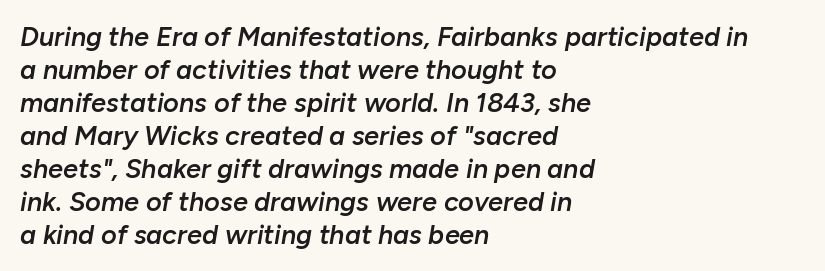
Anything drawn beneath the words? Only blank space. The whole block is typeset with a tilt. Where is the straight margin? On the left. A fair bit of extra ink — the face is semibold, not bold.
